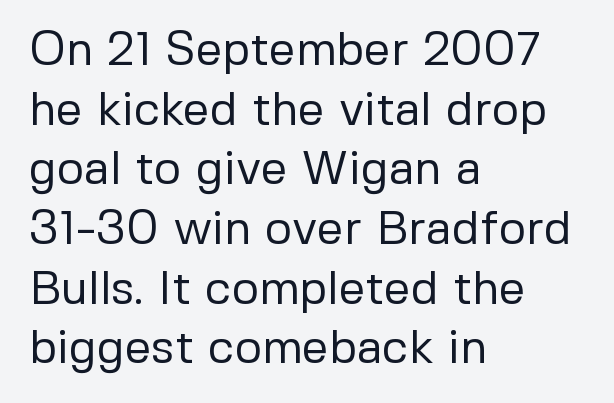
The image shows 47 px regular-weight sans-serif type, upright; set left-aligned, normal line spacing (1.27x), normal letter spacing, not underlined; low stroke contrast and a medium x-height.
